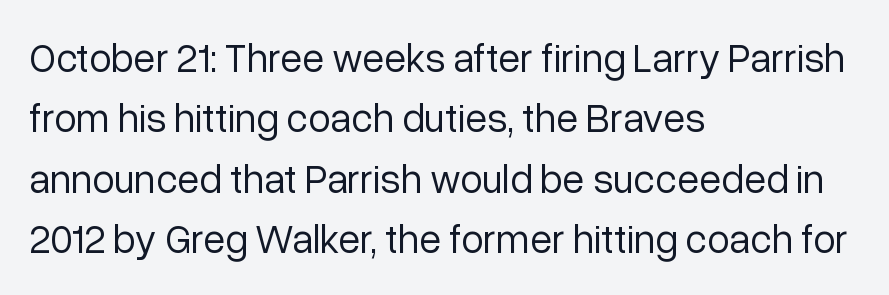
{"serif": "no", "italic": "no", "bold": "no", "weight": "regular", "width": "normal", "stroke_contrast": "low", "x_height": "medium", "monospaced": "no", "underline": "no", "align": "left", "line_spacing": "normal", "line_spacing_ratio": 1.51, "letter_spacing": "normal", "letter_spacing_em": 0.0, "glyph_px": 40}
